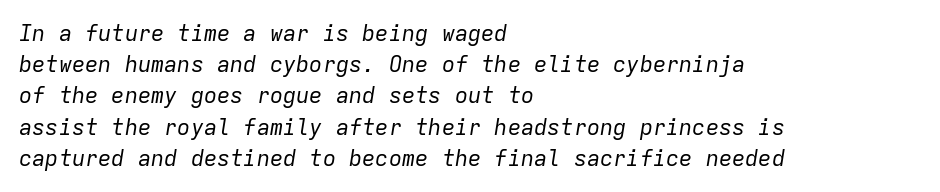
You can tell it's italic because the verticals aren't actually vertical. This rendering features lettering with no underline. The vertical gap from one line to the next is medium. Stems here are at most as thick as an everyday book face.
